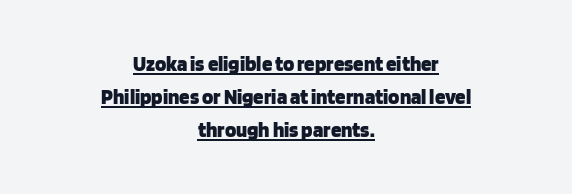
{"italic": "no", "bold": "yes", "underline": "yes", "align": "center", "line_spacing": "normal", "line_spacing_ratio": 1.58, "letter_spacing": "normal", "letter_spacing_em": 0.0, "glyph_px": 21}
